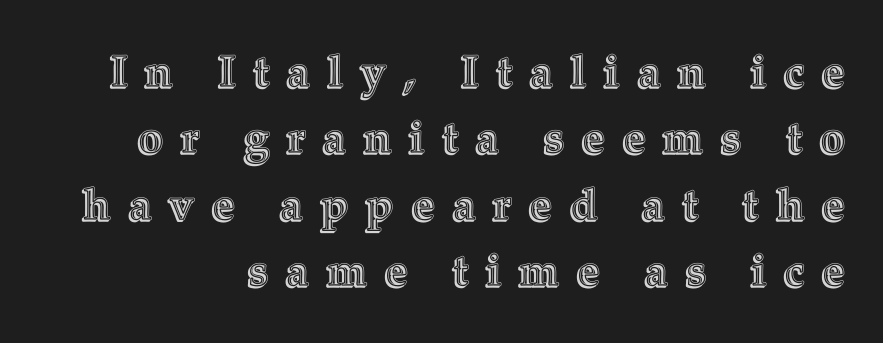
The image shows 44 px text type, upright; set normal line spacing (1.51x), unusually wide letter spacing (+0.41 em), not underlined; a medium x-height.
